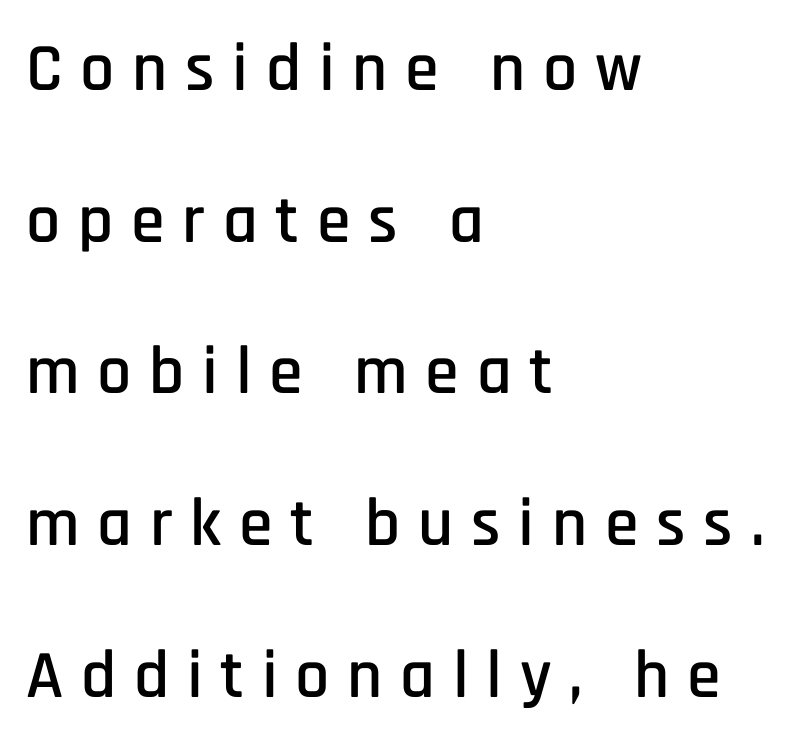
The image shows 68 px condensed sans-serif type, upright; set left-aligned, loose line spacing (2.23x), unusually wide letter spacing (+0.26 em), not underlined; low stroke contrast and a large x-height.
